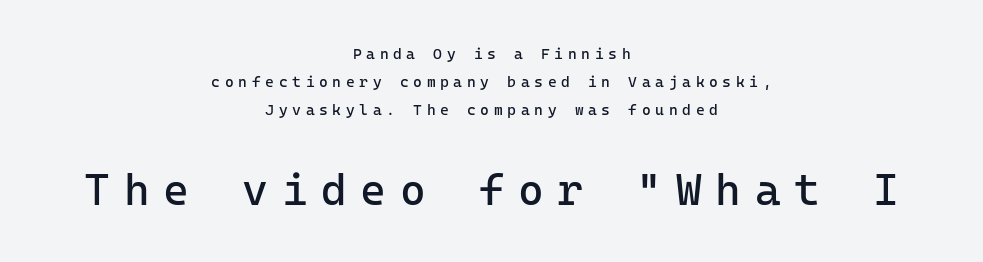
Q: Is the text bold? A: No.
Q: Is the text italic (slanted)? A: No, it is upright.
Q: Is the typeface a serif or a sans-serif typeface? A: Sans-serif.
Q: Is the text underlined? A: No.
Q: How is the paragraph aligned? A: Centered.
Q: Is the spacing between letters normal or unusually wide? A: Unusually wide.
Q: Which block of text is set in a larger size, the first (top) or the second (bottom)? A: The second (bottom) one.
Q: Width (condensed, normal, or wide)? A: Normal.
Q: Stroke contrast? A: Low.
Q: x-height? A: Medium.
Q: Monospaced? A: Yes.
